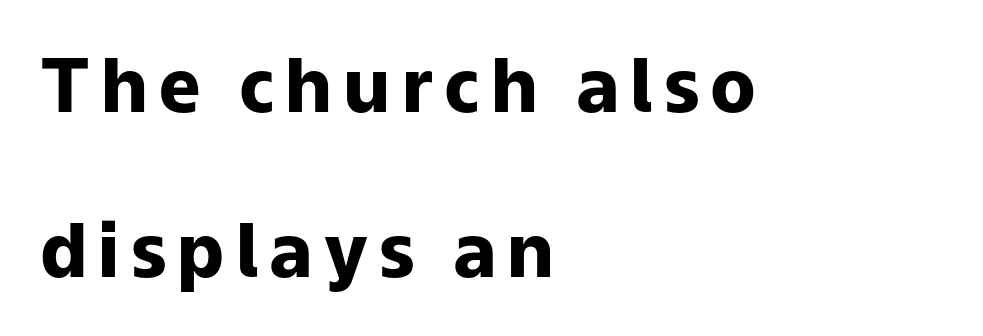
Look at the stroke-to-counter ratio: heavy, a bold. Just letters on the line, the space beneath them empty. The font's upright variant was chosen for this text. Each letter keeps its own natural width here, so spacing adapts to shape. The passage shown stacks its lines with a broad gap. Visually the block forms a straight wall on the left and a jagged coastline on the right.
